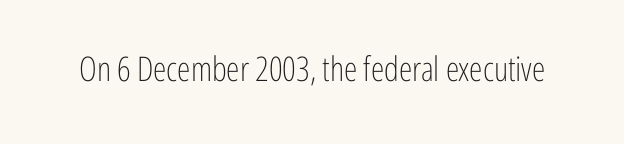
Q: Is the text bold? A: No.
Q: Is the text italic (slanted)? A: No, it is upright.
Q: Is the typeface a serif or a sans-serif typeface? A: Sans-serif.
Q: Is the text underlined? A: No.
Q: Is the spacing between letters normal or unusually wide? A: Normal.
Q: Width (condensed, normal, or wide)? A: Condensed.
Q: Stroke contrast? A: Low.
Q: x-height? A: Medium.
Q: Monospaced? A: No.
